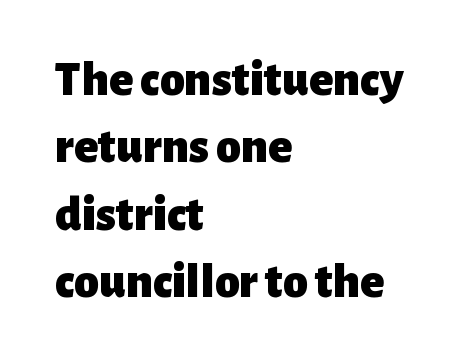
{"serif": "no", "italic": "no", "bold": "yes", "weight": "heavy", "width": "normal", "stroke_contrast": "low", "x_height": "medium", "monospaced": "no", "underline": "no", "align": "left", "line_spacing": "normal", "line_spacing_ratio": 1.35, "letter_spacing": "normal", "letter_spacing_em": 0.0, "glyph_px": 50}
